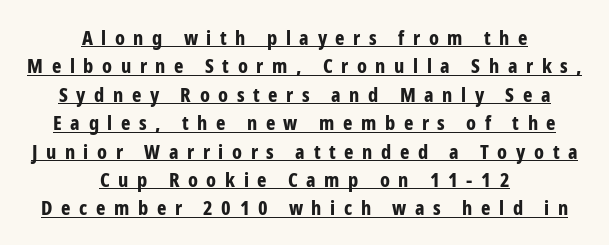
{"italic": "no", "bold": "yes", "underline": "yes", "align": "center", "line_spacing": "normal", "line_spacing_ratio": 1.42, "letter_spacing": "wide", "letter_spacing_em": 0.43, "glyph_px": 20}
